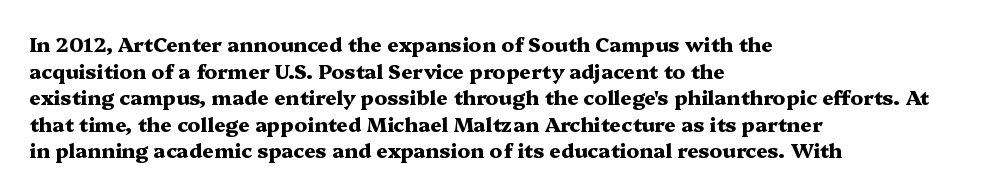
The typography opts for an upright posture over an oblique one. A classic flush-left, rag-right setting is used for this passage. Words appear dense and cohesive because spacing is normal. A full-strength bold gives these letters their thick strokes. Rule under the text: the space is simply empty.
